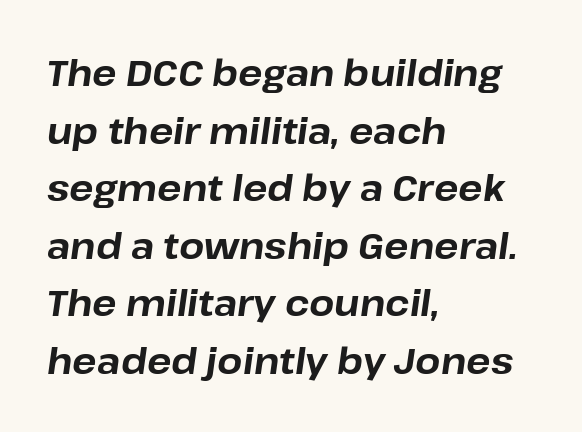
The image shows 36 px bold type, italic (leaning right); set left-aligned, normal line spacing (1.6x), normal letter spacing, not underlined; low stroke contrast and a medium x-height.
